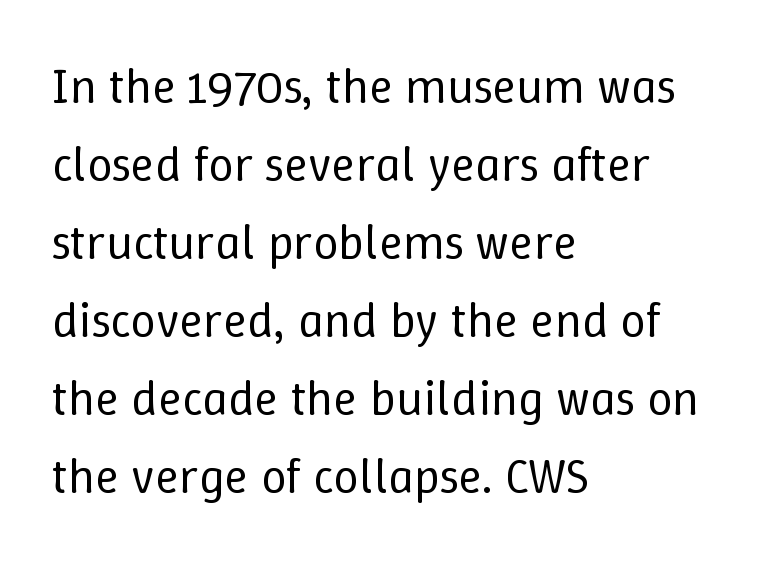
The image shows 50 px regular-weight type, upright; set left-aligned, normal line spacing (1.56x), normal letter spacing, not underlined; low stroke contrast and a medium x-height.
